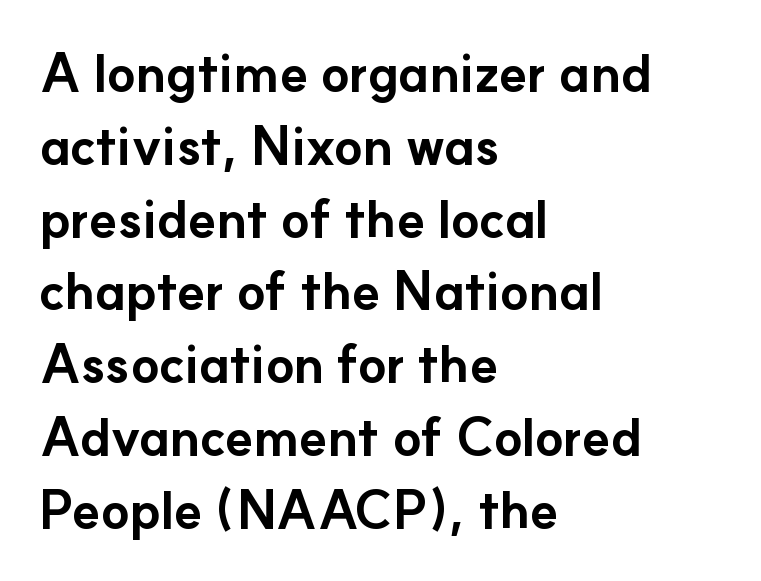
{"serif": "no", "italic": "no", "bold": "yes", "weight": "bold", "width": "normal", "stroke_contrast": "low", "x_height": "small", "monospaced": "no", "underline": "no", "align": "left", "line_spacing": "normal", "line_spacing_ratio": 1.4, "letter_spacing": "normal", "letter_spacing_em": 0.0, "glyph_px": 52}
